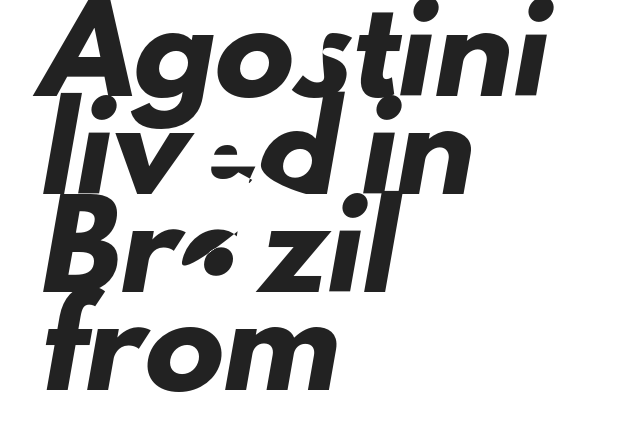
{"serif": "no", "width": "normal", "stroke_contrast": "low", "x_height": "small", "monospaced": "no", "underline": "no", "align": "left", "line_spacing_ratio": 1.24, "letter_spacing": "normal", "letter_spacing_em": 0.0, "glyph_px": 79}
